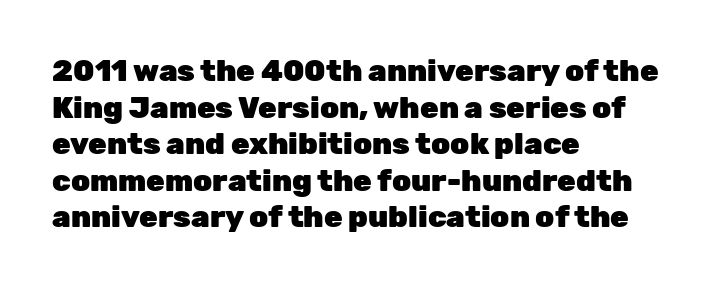
{"serif": "no", "italic": "no", "bold": "yes", "weight": "heavy", "width": "normal", "stroke_contrast": "low", "x_height": "medium", "monospaced": "no", "underline": "no", "align": "left", "line_spacing_ratio": 1.22, "letter_spacing": "normal", "letter_spacing_em": 0.0, "glyph_px": 30}
